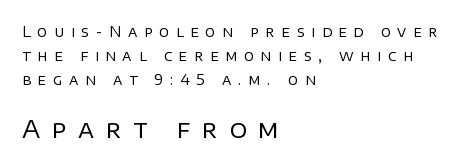
The image shows 24 px text type, upright; set left-aligned, line spacing 1.72x, unusually wide letter spacing (+0.48 em), not underlined; the second (bottom) block is 1.71x larger.
